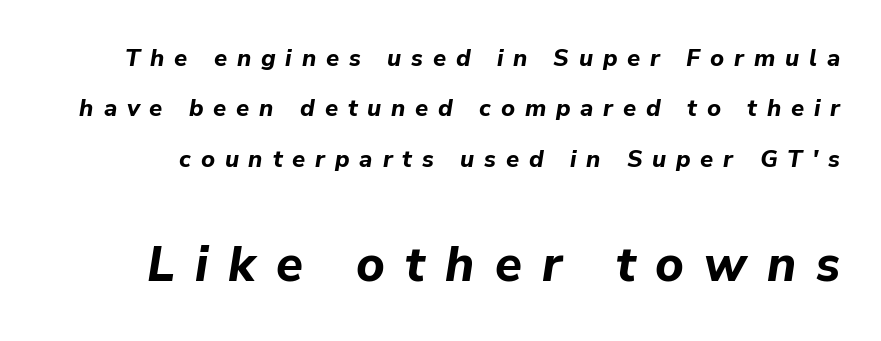
{"italic": "yes", "lean": "right", "slant_degrees": 9, "bold": "yes", "weight": "bold", "width": "normal", "stroke_contrast": "low", "x_height": "medium", "monospaced": "no", "underline": "no", "line_spacing": "loose", "line_spacing_ratio": 2.1, "letter_spacing": "wide", "letter_spacing_em": 0.41, "larger_block": "second", "size_ratio": 2.04, "glyph_px": 49}
